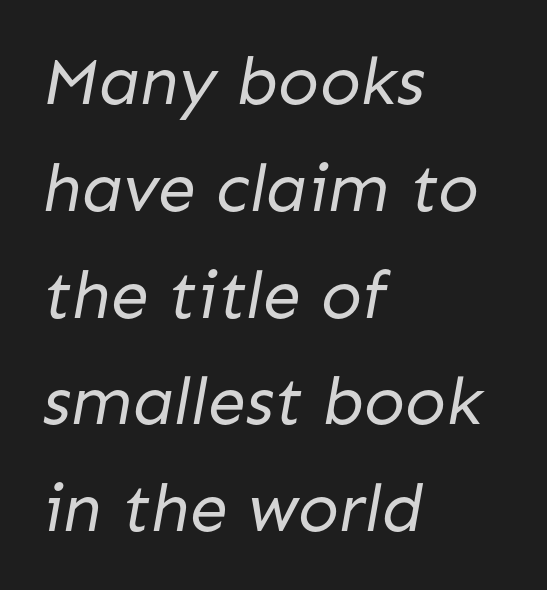
{"serif": "no", "bold": "no", "weight": "regular", "width": "normal", "stroke_contrast": "low", "x_height": "medium", "monospaced": "no", "underline": "no", "align": "left", "line_spacing": "normal", "line_spacing_ratio": 1.57, "letter_spacing": "normal", "letter_spacing_em": 0.0, "glyph_px": 68}
